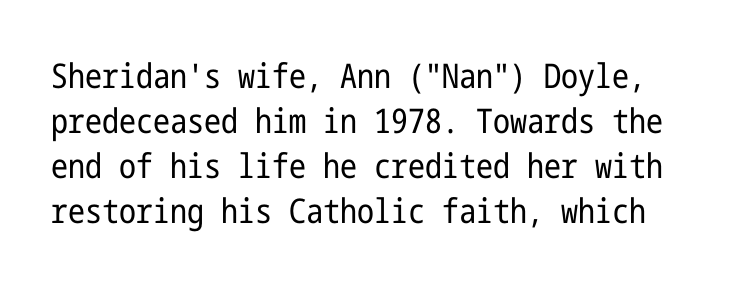
{"serif": "no", "italic": "no", "bold": "no", "weight": "regular", "width": "condensed", "stroke_contrast": "low", "x_height": "medium", "underline": "no", "line_spacing": "normal", "line_spacing_ratio": 1.32, "letter_spacing": "normal", "letter_spacing_em": 0.0, "glyph_px": 34}
